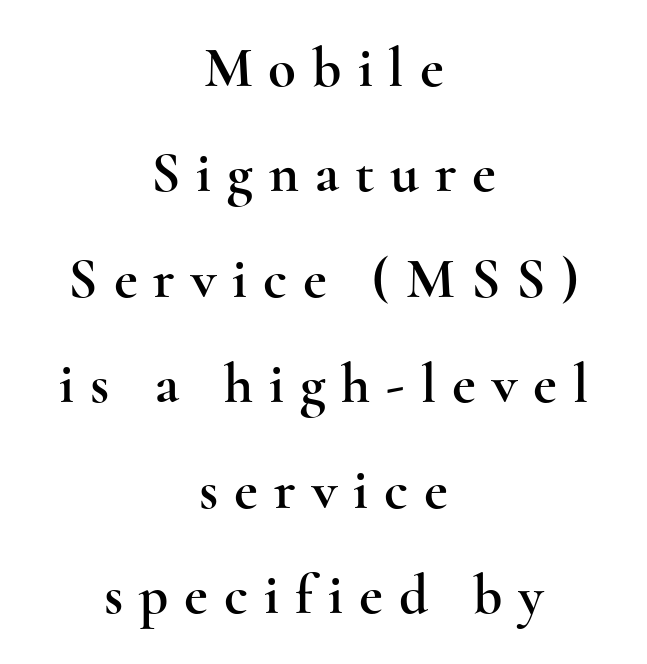
{"serif": "yes", "italic": "no", "width": "wide", "x_height": "small", "monospaced": "no", "underline": "no", "align": "center", "line_spacing_ratio": 1.85, "letter_spacing": "wide", "letter_spacing_em": 0.28, "glyph_px": 57}
